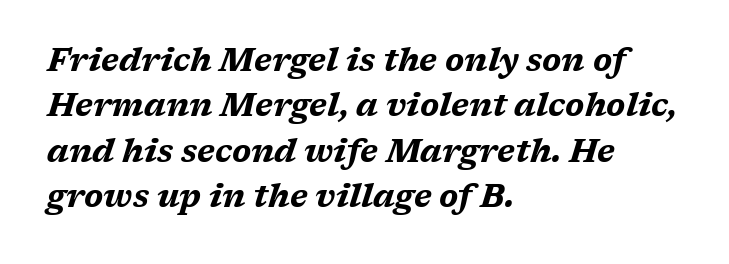
Q: Is the text bold? A: Yes.
Q: Is the text italic (slanted)? A: Yes, it leans right by about 17 degrees.
Q: Is the text underlined? A: No.
Q: How is the paragraph aligned? A: Left-aligned.
Q: Is the spacing between letters normal or unusually wide? A: Normal.
Q: Is the spacing between lines tight, normal or loose? A: Normal.
Q: Width (condensed, normal, or wide)? A: Wide.
Q: Stroke contrast? A: Medium.
Q: x-height? A: Medium.
Q: Monospaced? A: No.
